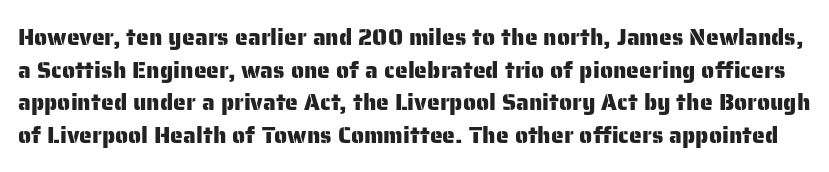
{"italic": "no", "underline": "no", "line_spacing": "normal", "line_spacing_ratio": 1.42, "letter_spacing": "normal", "letter_spacing_em": 0.0, "glyph_px": 23}
